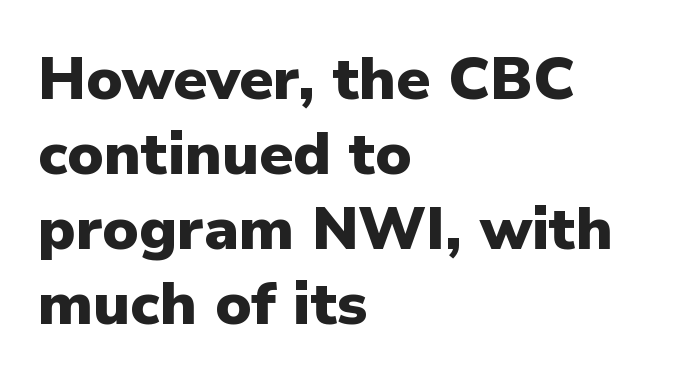
{"serif": "no", "italic": "no", "bold": "yes", "weight": "heavy", "width": "normal", "stroke_contrast": "low", "x_height": "medium", "monospaced": "no", "underline": "no", "align": "left", "line_spacing": "normal", "line_spacing_ratio": 1.25, "letter_spacing": "normal", "letter_spacing_em": 0.0, "glyph_px": 60}
